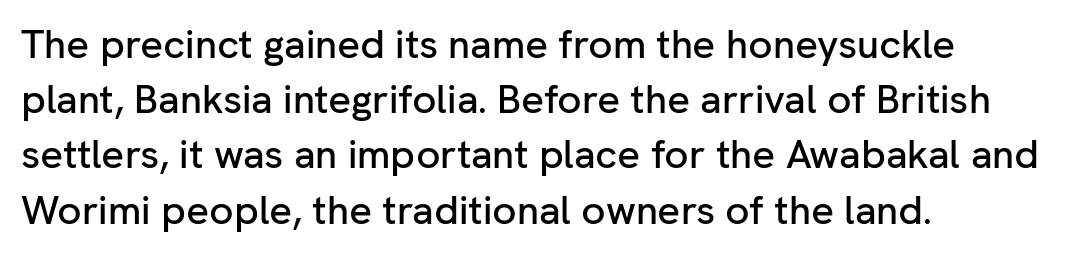
Q: Is the text italic (slanted)? A: No, it is upright.
Q: Is the typeface a serif or a sans-serif typeface? A: Sans-serif.
Q: Is the text underlined? A: No.
Q: How is the paragraph aligned? A: Left-aligned.
Q: Is the spacing between letters normal or unusually wide? A: Normal.
Q: Is the spacing between lines tight, normal or loose? A: Normal.
Q: Width (condensed, normal, or wide)? A: Normal.
Q: Stroke contrast? A: Low.
Q: x-height? A: Medium.
Q: Monospaced? A: No.
